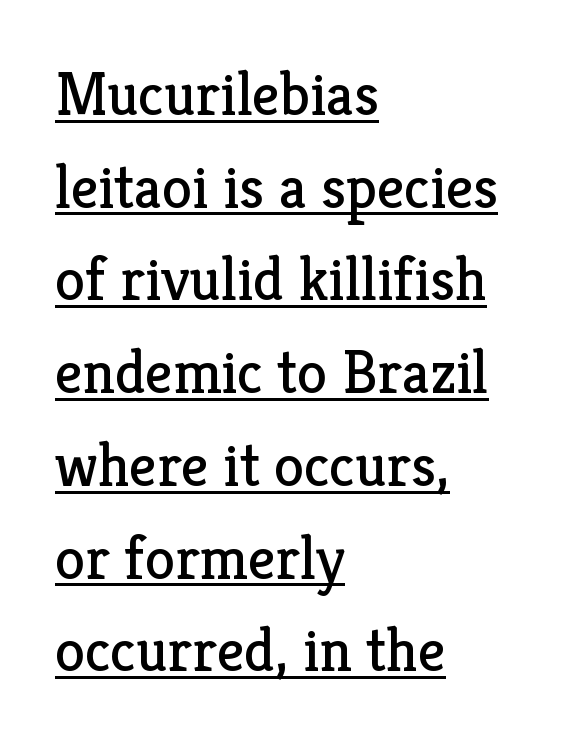
Q: Is the text bold? A: No.
Q: Is the text italic (slanted)? A: No, it is upright.
Q: Is the typeface a serif or a sans-serif typeface? A: Serif.
Q: Is the text underlined? A: Yes.
Q: How is the paragraph aligned? A: Left-aligned.
Q: Is the spacing between letters normal or unusually wide? A: Normal.
Q: Is the spacing between lines tight, normal or loose? A: Normal.
Q: Width (condensed, normal, or wide)? A: Normal.
Q: Stroke contrast? A: Low.
Q: x-height? A: Medium.
Q: Monospaced? A: No.
